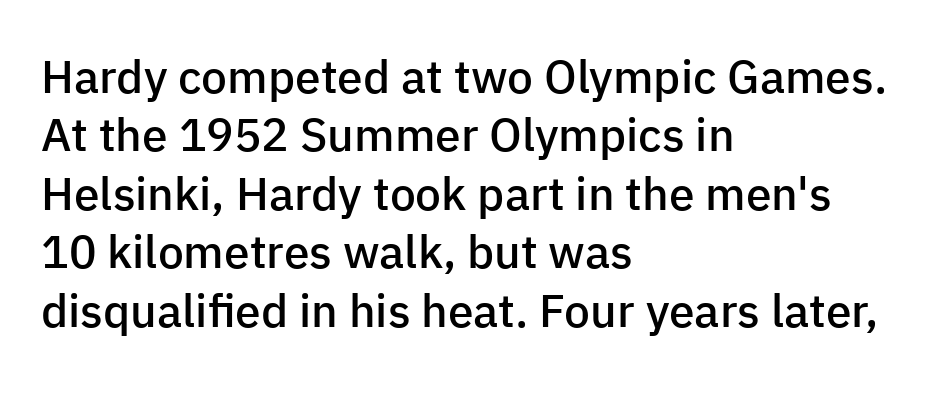
The image shows 46 px semibold sans-serif type, upright; set left-aligned, normal line spacing (1.27x), normal letter spacing, not underlined; low stroke contrast and a medium x-height.
